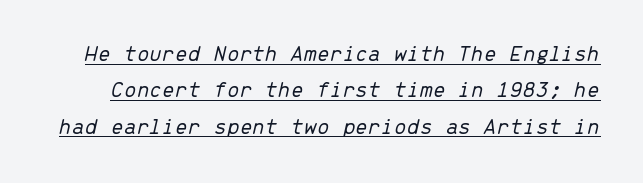
Is there an underline? Yes — a line sits under the letters. An italicized treatment has been applied to the whole sample. Here the glyphs are tracked normally, forming tight word shapes. A normal amount of white space separates one row of letters from the next.
